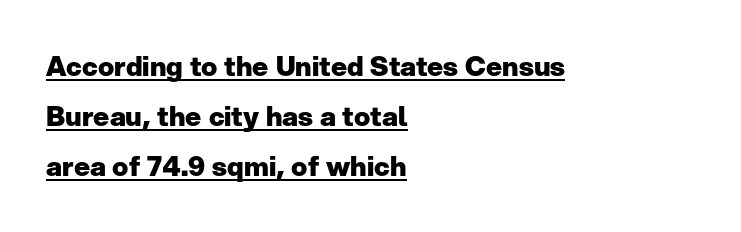
Q: Is the text bold? A: Yes.
Q: Is the text italic (slanted)? A: No, it is upright.
Q: Is the text underlined? A: Yes.
Q: How is the paragraph aligned? A: Left-aligned.
Q: Is the spacing between letters normal or unusually wide? A: Normal.
